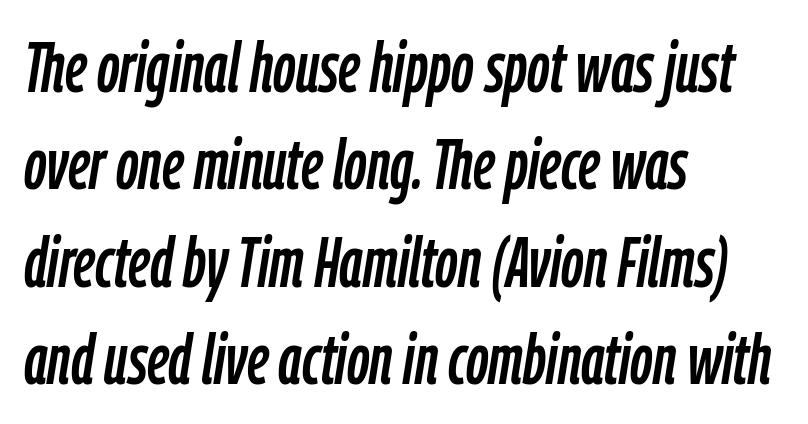
{"italic": "yes", "lean": "right", "slant_degrees": 9, "width": "condensed", "stroke_contrast": "low", "x_height": "medium", "monospaced": "no", "underline": "no", "align": "left", "line_spacing": "normal", "line_spacing_ratio": 1.39, "letter_spacing": "normal", "letter_spacing_em": 0.0, "glyph_px": 70}
